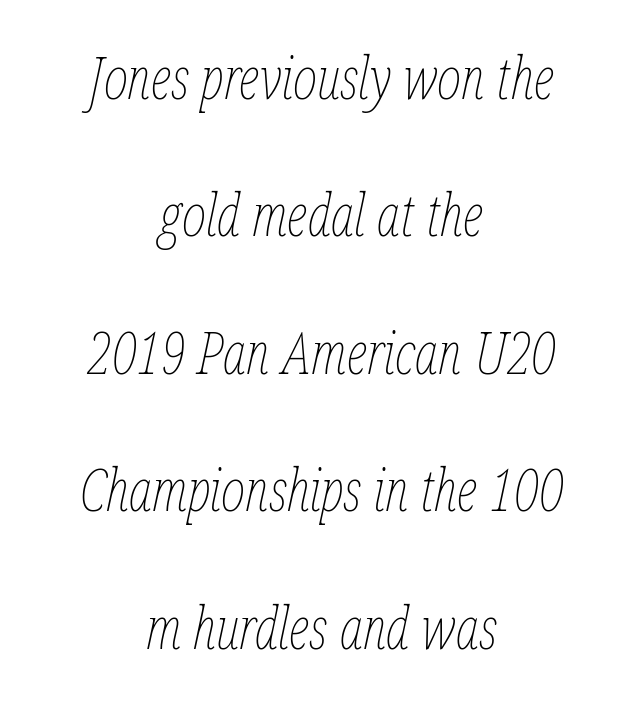
Visually the block forms a symmetrical silhouette, jagged on both flanks. Underlining? Definitely not there. Here the glyphs are tracked normally, forming tight word shapes. A great deal of white space separates one row of letters from the next. Slant detected: the letters are inclined.
